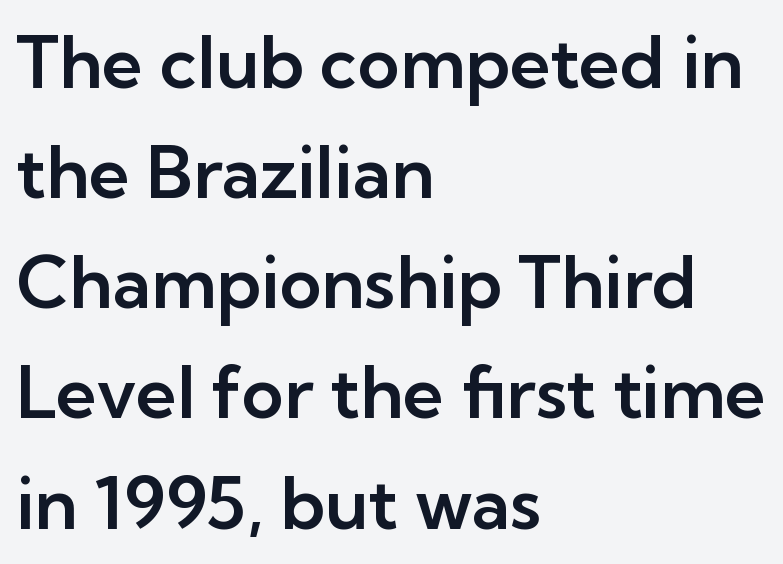
{"serif": "no", "italic": "no", "width": "normal", "stroke_contrast": "low", "x_height": "medium", "monospaced": "no", "underline": "no", "align": "left", "line_spacing": "normal", "line_spacing_ratio": 1.53, "letter_spacing": "normal", "letter_spacing_em": 0.0, "glyph_px": 72}
